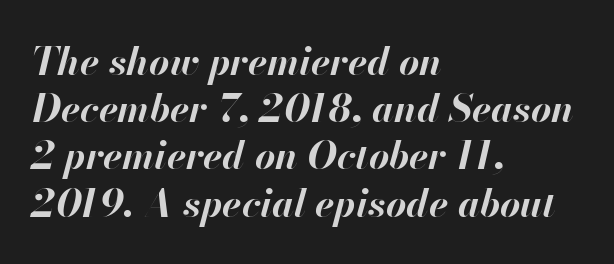
The image shows 39 px bold type, italic (leaning right); set left-aligned, line spacing 1.21x, normal letter spacing, not underlined; high stroke contrast and a small x-height.
